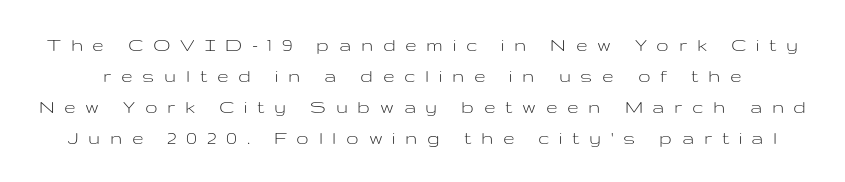
Q: Is the text bold? A: No.
Q: Is the text italic (slanted)? A: No, it is upright.
Q: Is the text underlined? A: No.
Q: Is the spacing between letters normal or unusually wide? A: Unusually wide.
Q: Is the spacing between lines tight, normal or loose? A: Normal.
